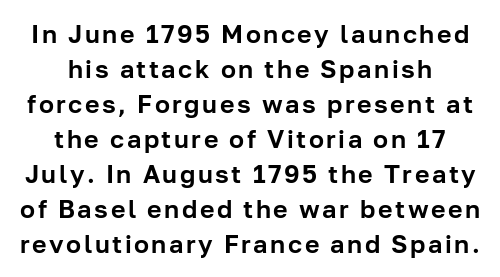
Regular leading. The glyphs are unaccompanied by any horizontal stroke below them. Italic: no, the glyphs are upright roman. The paragraph has two soft edges and a firm central axis.
